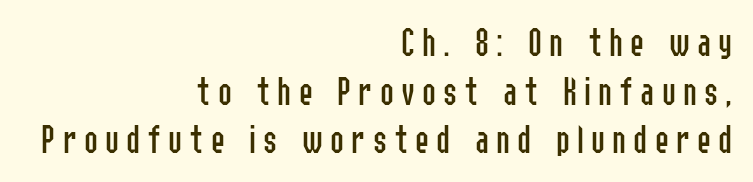
The string is rendered with underlining switched off. Line ends are locked; line starts wander. Each letter keeps its own natural width here, so spacing adapts to shape. In terms of letterform style, serifs are entirely absent.
